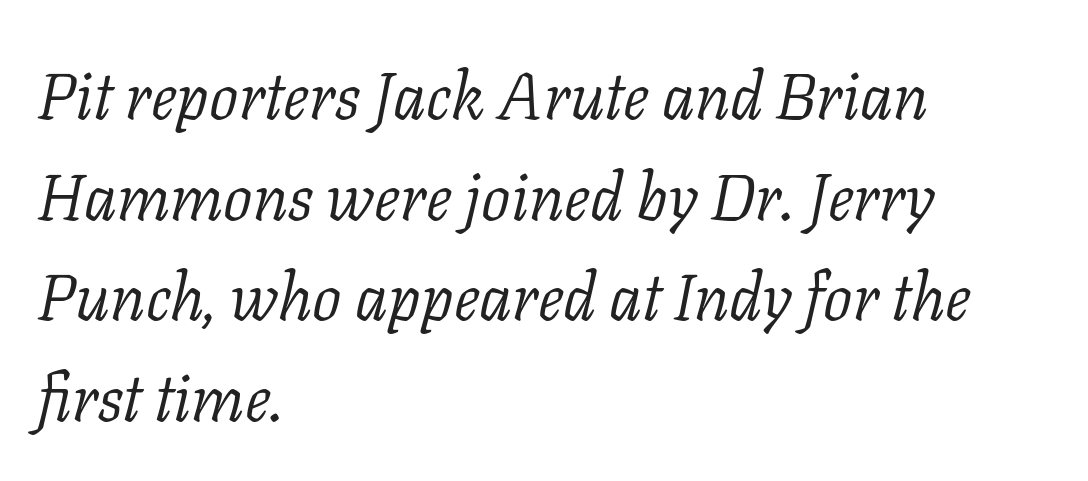
The image shows 65 px light serif type, italic (leaning right); set left-aligned, normal line spacing (1.55x), normal letter spacing, not underlined; low stroke contrast and a medium x-height.
